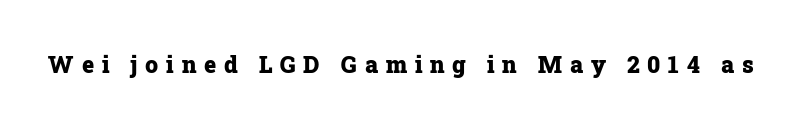
{"italic": "no", "bold": "yes", "underline": "no", "letter_spacing": "wide", "letter_spacing_em": 0.34, "glyph_px": 23}
